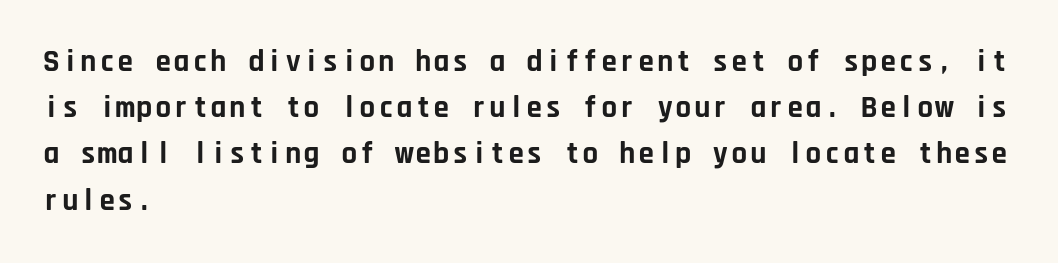
{"serif": "no", "italic": "no", "bold": "yes", "weight": "bold", "width": "normal", "stroke_contrast": "low", "x_height": "large", "monospaced": "yes", "underline": "no", "align": "left", "line_spacing": "normal", "line_spacing_ratio": 1.49, "letter_spacing": "normal", "letter_spacing_em": 0.0, "glyph_px": 31}
